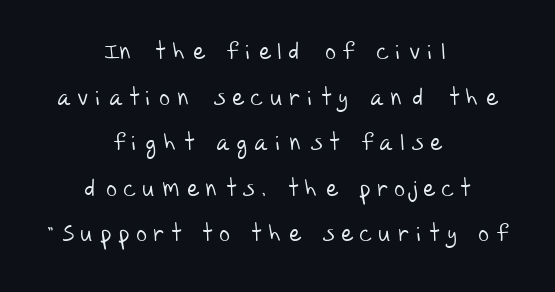
Q: Is the text bold? A: No.
Q: Is the text underlined? A: No.
Q: How is the paragraph aligned? A: Centered.
Q: Is the spacing between letters normal or unusually wide? A: Unusually wide.
Q: Is the spacing between lines tight, normal or loose? A: Loose.
